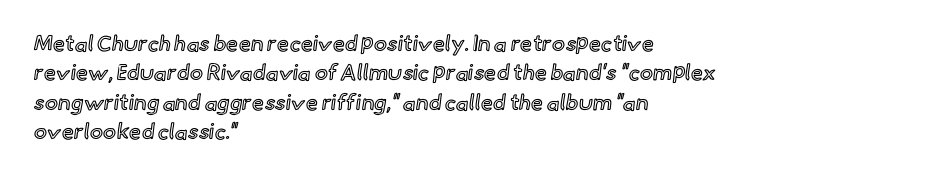
Reading down the block, your eye returns to a fixed left position each line. The space directly below the letters is spotless. Notice how descenders clear the ascenders below comfortably — that's standard leading. Each word holds together tightly as a unit, with standard inter-letter gaps.
